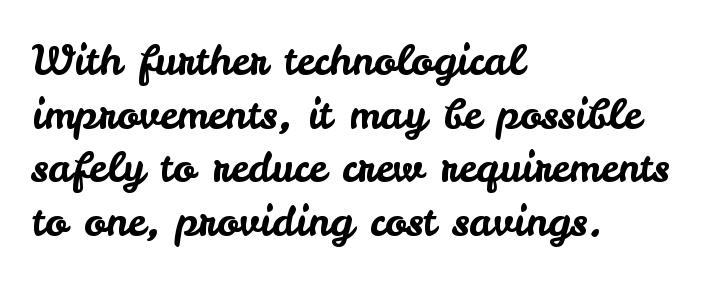
Short and long lines alike share a common starting point at left. Note the varied advance widths — an 'i' is clearly narrower than an 'm'. Characters follow at the spacing the type designer built in. I'd call this a sans setting — the letters go barefoot.
